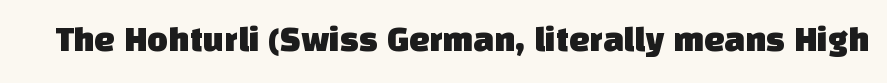
Rule under the text: the space is simply empty. The letters sit at their default tracking, neither squeezed nor spread. The typeface chosen for these lines omits serifs. Character widths vary here, with narrow letters taking less room than wide ones.
